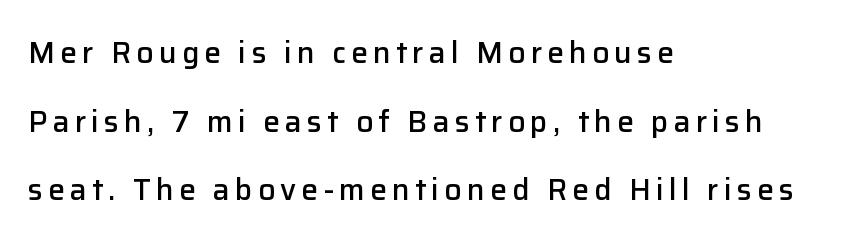
The passage is arranged the way most books set body copy — flush left. Rendered with straight, roman letterforms. Typographically, this falls in the sans-serif category. Summary of weight: moderately heavy, a semibold. Notice the wide empty band between every row — that's loose leading. Character widths vary here, with narrow letters taking less room than wide ones.
